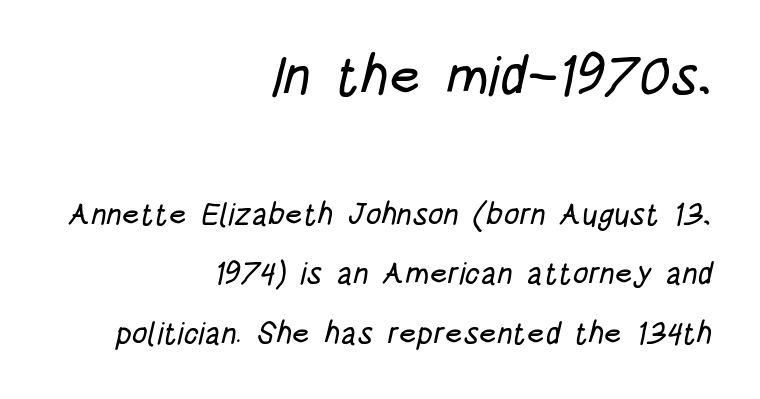
Q: Is the typeface a serif or a sans-serif typeface? A: Sans-serif.
Q: Is the text underlined? A: No.
Q: How is the paragraph aligned? A: Right-aligned.
Q: Is the spacing between letters normal or unusually wide? A: Normal.
Q: Is the spacing between lines tight, normal or loose? A: Loose.
Q: Which block of text is set in a larger size, the first (top) or the second (bottom)? A: The first (top) one.
Q: Width (condensed, normal, or wide)? A: Condensed.
Q: Stroke contrast? A: Low.
Q: x-height? A: Large.
Q: Monospaced? A: No.
